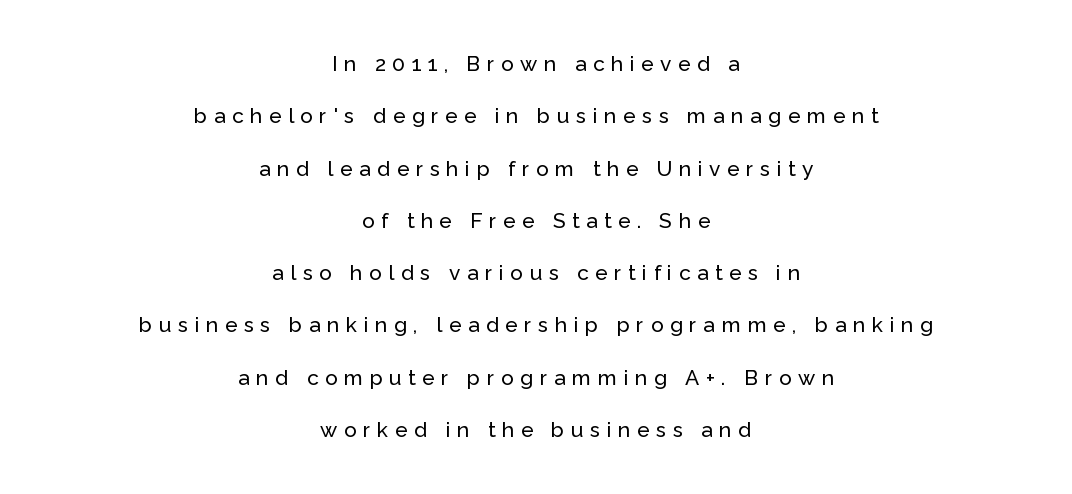
Q: Is the text italic (slanted)? A: No, it is upright.
Q: Is the text underlined? A: No.
Q: How is the paragraph aligned? A: Centered.
Q: Is the spacing between letters normal or unusually wide? A: Unusually wide.
Q: Is the spacing between lines tight, normal or loose? A: Loose.
